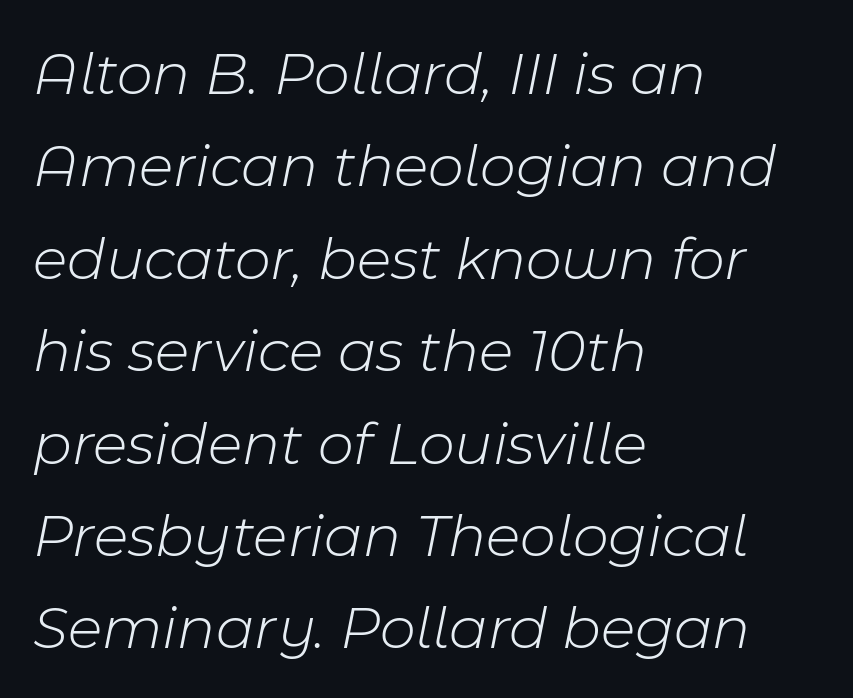
The image shows 62 px light type, italic (leaning right); set left-aligned, normal line spacing (1.49x), normal letter spacing, not underlined; low stroke contrast and a medium x-height.
